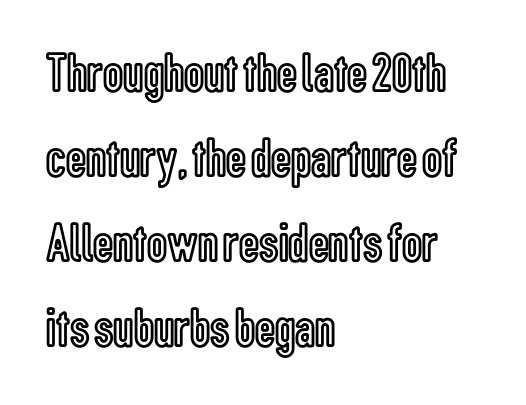
{"italic": "no", "width": "condensed", "x_height": "medium", "monospaced": "no", "underline": "no", "align": "left", "line_spacing": "normal", "line_spacing_ratio": 1.52, "letter_spacing": "normal", "letter_spacing_em": 0.0, "glyph_px": 56}
